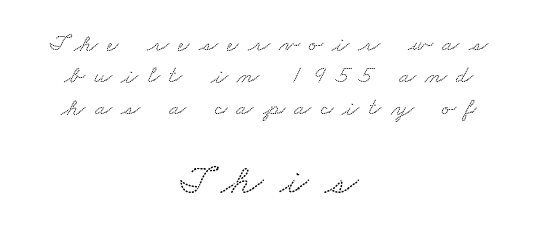
The image shows 43 px wide type; set centered, normal line spacing (1.29x), unusually wide letter spacing (+0.37 em), not underlined; the second (bottom) block is 1.72x larger; low stroke contrast and a small x-height.
